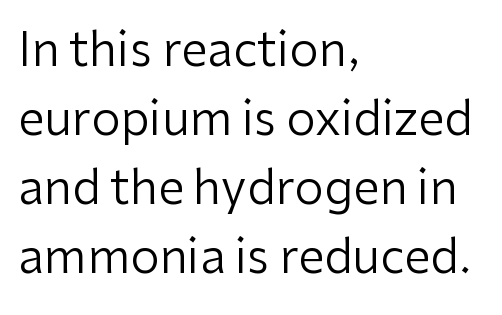
The image shows 47 px regular-weight sans-serif type, upright; set left-aligned, normal line spacing (1.47x), normal letter spacing, not underlined; low stroke contrast and a medium x-height.
